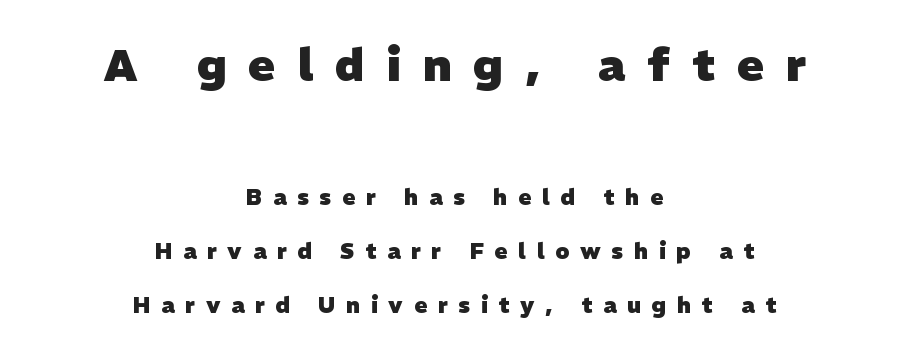
The image shows 45 px heavy sans-serif type; set centered, loose line spacing (2.46x), unusually wide letter spacing (+0.49 em), not underlined; the first (top) block is 2.05x larger; low stroke contrast and a medium x-height.
